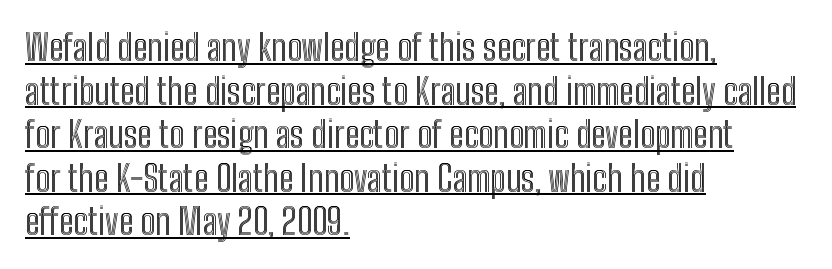
Q: Is the text italic (slanted)? A: No, it is upright.
Q: Is the text underlined? A: Yes.
Q: How is the paragraph aligned? A: Left-aligned.
Q: Is the spacing between letters normal or unusually wide? A: Normal.
Q: Width (condensed, normal, or wide)? A: Condensed.
Q: x-height? A: Medium.
Q: Monospaced? A: No.
